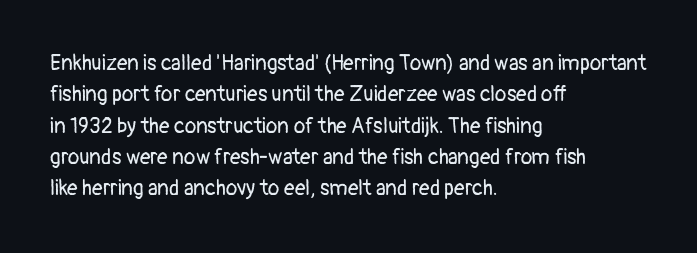
The image shows 21 px text type, upright; set left-aligned, normal line spacing (1.49x), normal letter spacing, not underlined.
